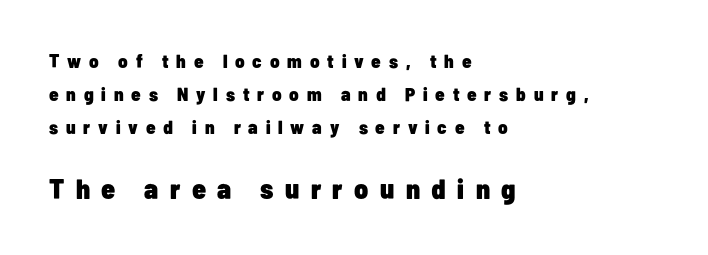
The image shows 28 px heavy, condensed sans-serif type, upright; set left-aligned, line spacing 1.75x, unusually wide letter spacing (+0.41 em), not underlined; the second (bottom) block is 1.47x larger; low stroke contrast and a medium x-height.
